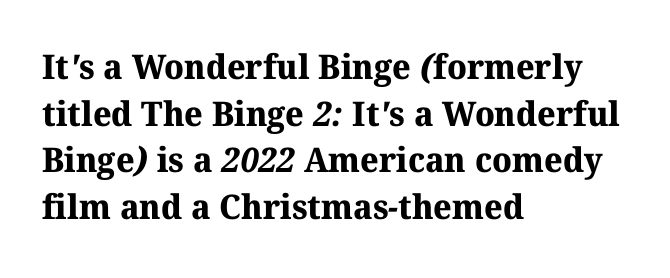
This rendering uses left alignment, leaving the right contour irregular. The letterforms sit shoulder to shoulder at normal distance. Stroke terminals: seriffed. The block of text has a typical density, with ordinary space between rows.
